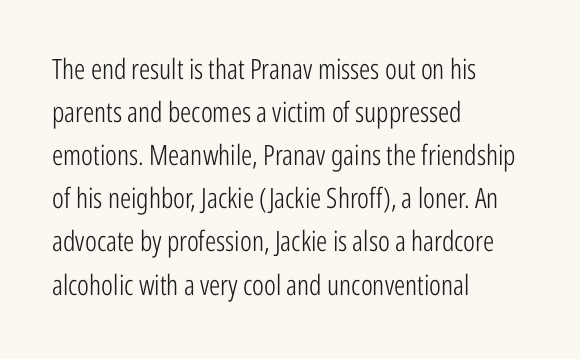
The image shows 28 px light, condensed sans-serif type, upright; set left-aligned, normal line spacing (1.54x), normal letter spacing, not underlined; low stroke contrast and a medium x-height.
